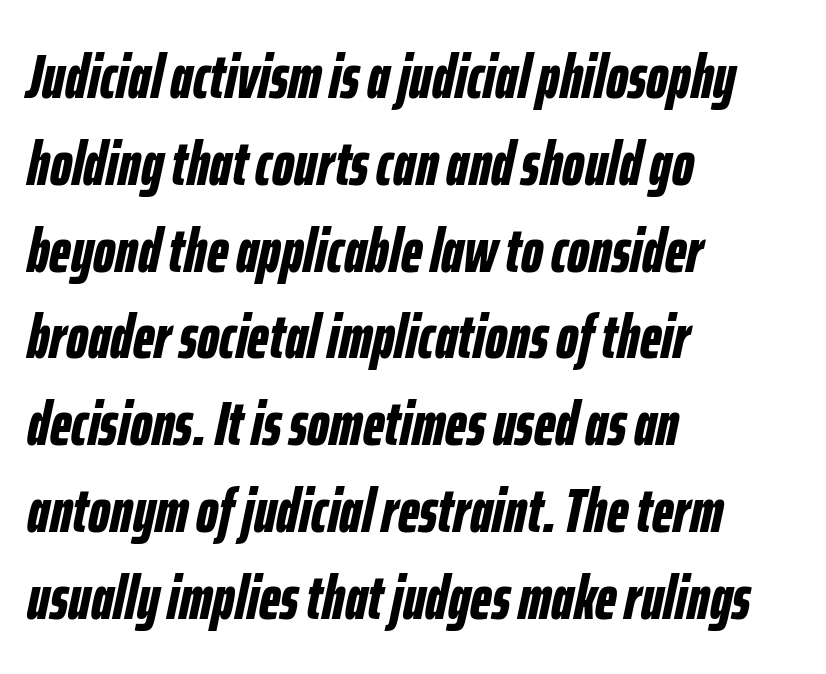
The image shows 62 px bold, condensed type, italic (leaning right); set left-aligned, normal line spacing (1.4x), normal letter spacing, not underlined; low stroke contrast and a medium x-height.
